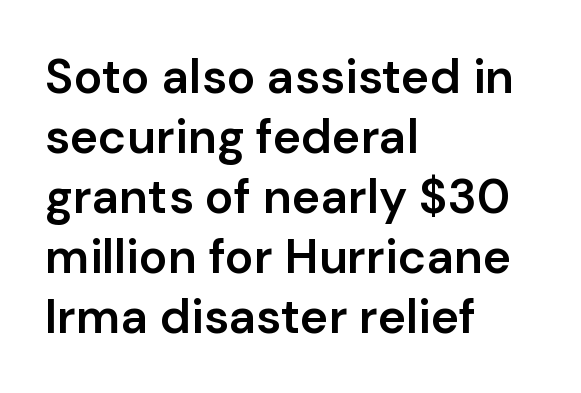
Q: Is the text bold? A: Semi-bold.
Q: Is the text italic (slanted)? A: No, it is upright.
Q: Is the typeface a serif or a sans-serif typeface? A: Sans-serif.
Q: Is the text underlined? A: No.
Q: How is the paragraph aligned? A: Left-aligned.
Q: Is the spacing between letters normal or unusually wide? A: Normal.
Q: Is the spacing between lines tight, normal or loose? A: Normal.
Q: Width (condensed, normal, or wide)? A: Normal.
Q: Stroke contrast? A: Low.
Q: x-height? A: Medium.
Q: Monospaced? A: No.
